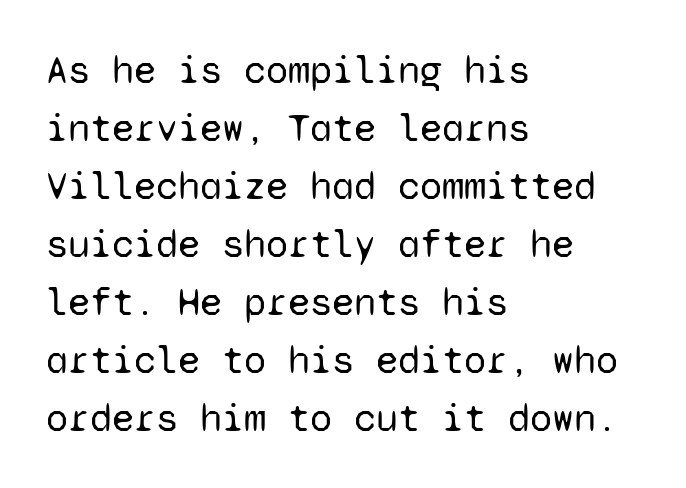
{"serif": "no", "italic": "no", "bold": "no", "weight": "regular", "width": "normal", "stroke_contrast": "low", "x_height": "medium", "monospaced": "yes", "underline": "no", "align": "left", "line_spacing": "normal", "line_spacing_ratio": 1.45, "letter_spacing": "normal", "letter_spacing_em": 0.0, "glyph_px": 40}
